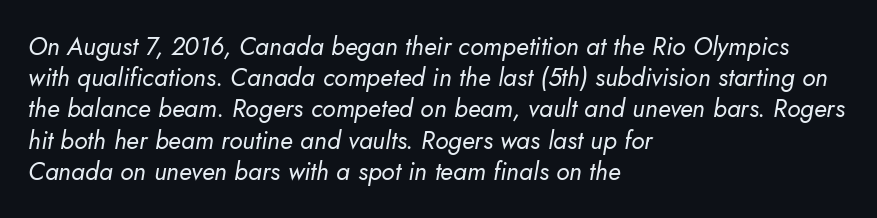
{"italic": "yes", "lean": "right", "slant_degrees": 5, "bold": "no", "underline": "no", "align": "left", "line_spacing": "normal", "line_spacing_ratio": 1.25, "letter_spacing": "normal", "letter_spacing_em": 0.0, "glyph_px": 25}
